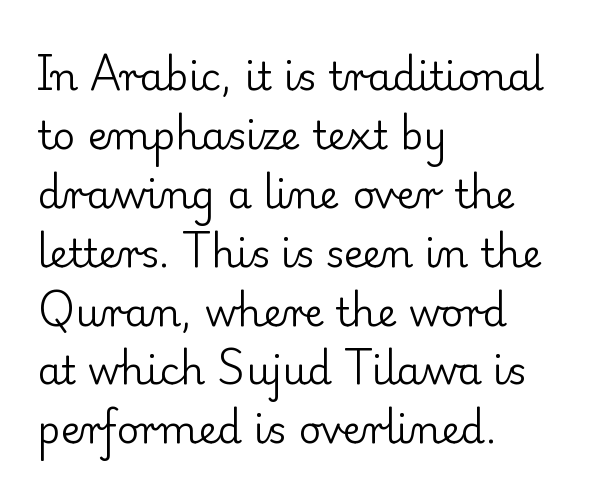
Q: Is the text bold? A: No.
Q: Is the text italic (slanted)? A: No, it is upright.
Q: Is the typeface a serif or a sans-serif typeface? A: Serif.
Q: Is the text underlined? A: No.
Q: How is the paragraph aligned? A: Left-aligned.
Q: Is the spacing between letters normal or unusually wide? A: Normal.
Q: Is the spacing between lines tight, normal or loose? A: Normal.
Q: Width (condensed, normal, or wide)? A: Normal.
Q: Stroke contrast? A: Low.
Q: x-height? A: Small.
Q: Monospaced? A: No.
